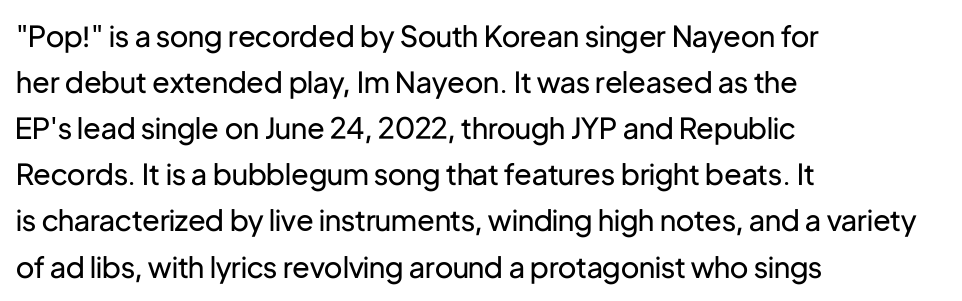
Clear beneath every line of the passage. Which margin do the lines hug? The left one — the right edge is uneven. Each letter keeps its own natural width here, so spacing adapts to shape. Is the stroke heavy? The answer is a plain regular-or-lighter.
